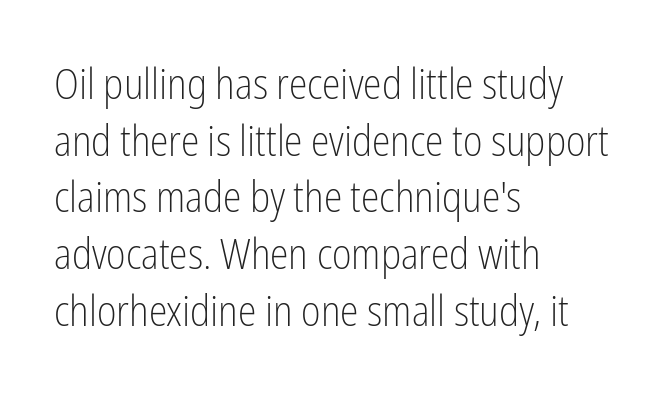
The image shows 42 px light, condensed sans-serif type, upright; set left-aligned, normal line spacing (1.35x), normal letter spacing, not underlined; low stroke contrast and a medium x-height.
